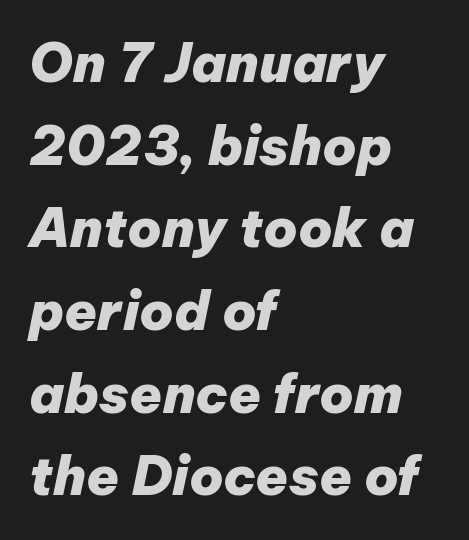
Proportional: the letters do not fall into vertical columns. If you drew a ruler down the left edge, every line would touch it. Is there much room between lines? A standard amount, neither cramped nor airy. These lines were composed using italics.
